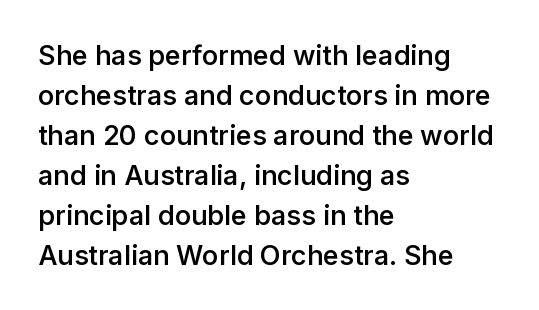
Q: Is the text bold? A: Semi-bold.
Q: Is the text italic (slanted)? A: No, it is upright.
Q: Is the text underlined? A: No.
Q: How is the paragraph aligned? A: Left-aligned.
Q: Is the spacing between letters normal or unusually wide? A: Normal.
Q: Is the spacing between lines tight, normal or loose? A: Normal.
